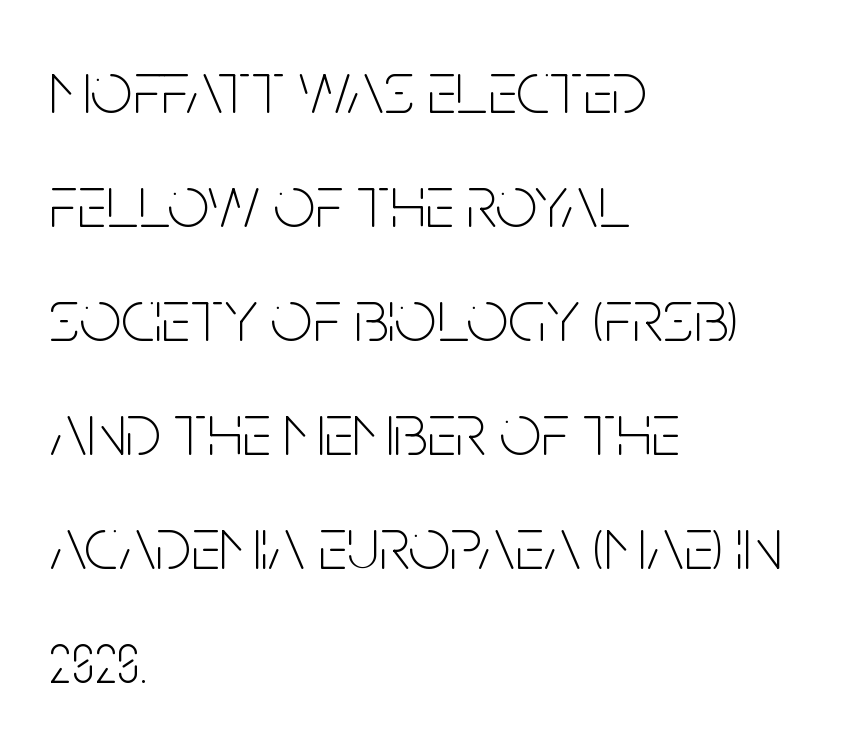
{"serif": "no", "italic": "no", "bold": "no", "weight": "thin", "width": "condensed", "stroke_contrast": "low", "x_height": "large", "monospaced": "no", "underline": "no", "align": "left", "line_spacing": "normal", "line_spacing_ratio": 1.54, "letter_spacing": "normal", "letter_spacing_em": 0.0, "glyph_px": 74}
